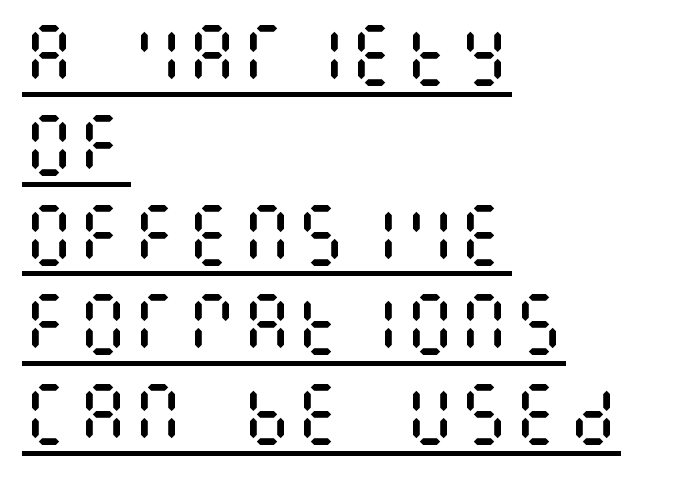
The image shows 68 px regular-weight, condensed type, upright; set left-aligned, normal line spacing (1.32x), normal letter spacing, underlined; medium stroke contrast and a large x-height.
